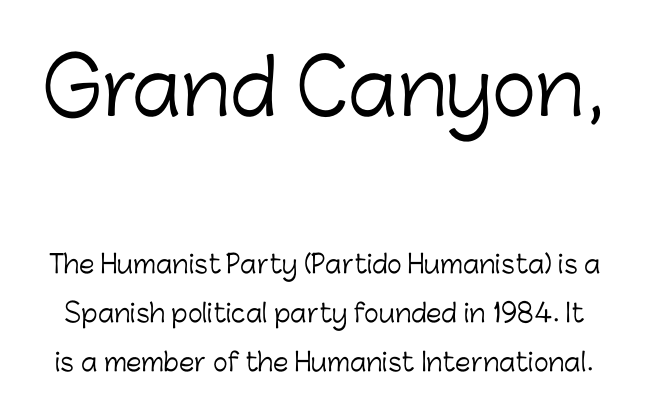
Q: Is the text bold? A: No.
Q: Is the text italic (slanted)? A: No, it is upright.
Q: Is the typeface a serif or a sans-serif typeface? A: Sans-serif.
Q: Is the text underlined? A: No.
Q: Is the spacing between letters normal or unusually wide? A: Normal.
Q: Is the spacing between lines tight, normal or loose? A: Loose.
Q: Which block of text is set in a larger size, the first (top) or the second (bottom)? A: The first (top) one.
Q: Width (condensed, normal, or wide)? A: Normal.
Q: Stroke contrast? A: Low.
Q: x-height? A: Medium.
Q: Monospaced? A: No.
